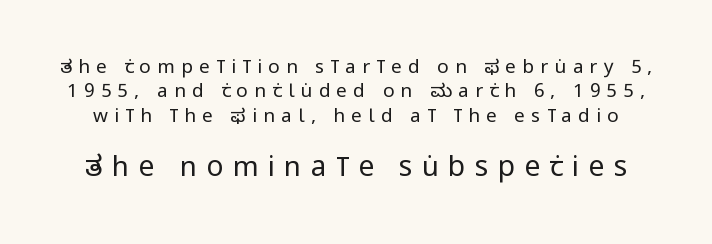
{"serif": "no", "italic": "no", "bold": "no", "weight": "regular", "width": "condensed", "stroke_contrast": "low", "x_height": "large", "monospaced": "no", "underline": "no", "line_spacing": "normal", "line_spacing_ratio": 1.28, "letter_spacing": "wide", "letter_spacing_em": 0.33, "larger_block": "second", "size_ratio": 1.47, "glyph_px": 28}
